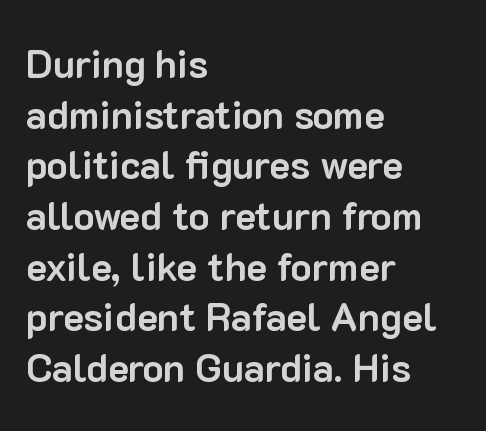
{"serif": "no", "italic": "no", "bold": "yes", "weight": "bold", "width": "normal", "stroke_contrast": "low", "x_height": "medium", "monospaced": "no", "underline": "no", "align": "left", "line_spacing": "normal", "line_spacing_ratio": 1.3, "letter_spacing": "normal", "letter_spacing_em": 0.0, "glyph_px": 39}
